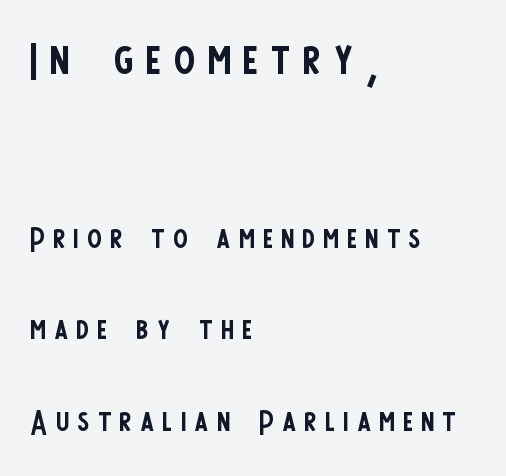
{"serif": "no", "italic": "no", "bold": "no", "weight": "regular", "width": "condensed", "stroke_contrast": "low", "x_height": "large", "monospaced": "no", "underline": "no", "align": "left", "line_spacing": "loose", "line_spacing_ratio": 2.18, "letter_spacing": "wide", "letter_spacing_em": 0.2, "larger_block": "first", "size_ratio": 1.5, "glyph_px": 63}
